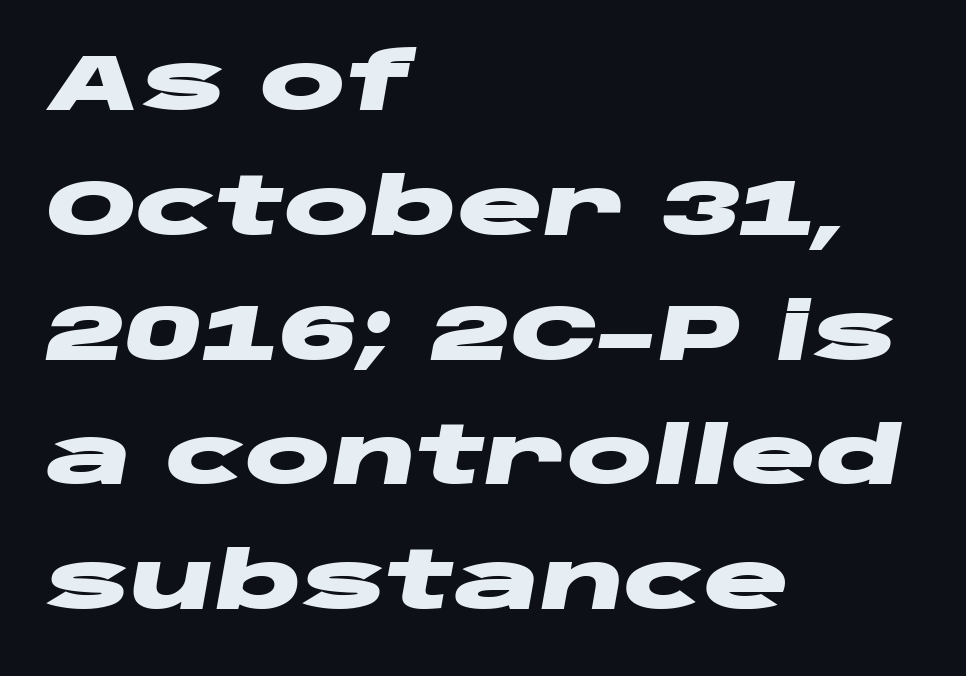
Q: Is the text bold? A: Yes.
Q: Is the text italic (slanted)? A: Yes, it leans right by about 10 degrees.
Q: Is the text underlined? A: No.
Q: How is the paragraph aligned? A: Left-aligned.
Q: Is the spacing between letters normal or unusually wide? A: Normal.
Q: Is the spacing between lines tight, normal or loose? A: Normal.
Q: Width (condensed, normal, or wide)? A: Wide.
Q: Stroke contrast? A: Low.
Q: x-height? A: Large.
Q: Monospaced? A: No.
